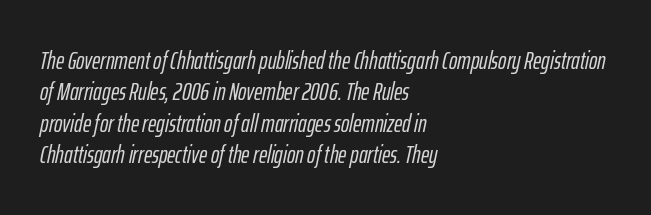
Q: Is the text italic (slanted)? A: Yes, it leans right by about 12 degrees.
Q: Is the text underlined? A: No.
Q: How is the paragraph aligned? A: Left-aligned.
Q: Is the spacing between letters normal or unusually wide? A: Normal.
Q: Is the spacing between lines tight, normal or loose? A: Normal.
